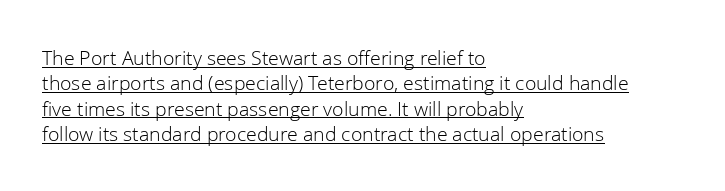
{"italic": "no", "bold": "no", "underline": "yes", "align": "left", "line_spacing_ratio": 1.21, "letter_spacing": "normal", "letter_spacing_em": 0.0, "glyph_px": 21}
